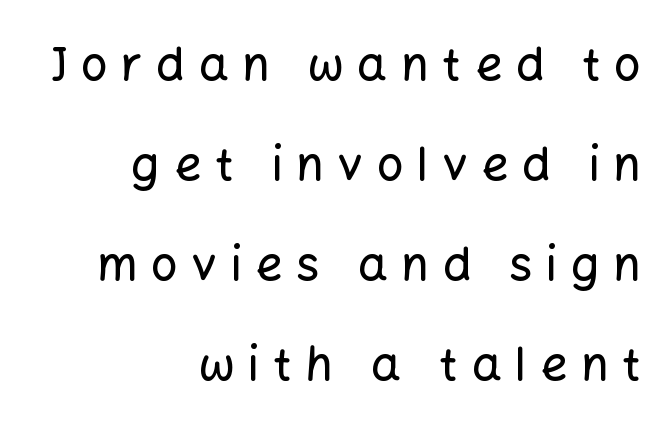
The image shows 47 px sans-serif type, upright; set right-aligned, loose line spacing (2.13x), unusually wide letter spacing (+0.29 em), not underlined; low stroke contrast and a medium x-height.
